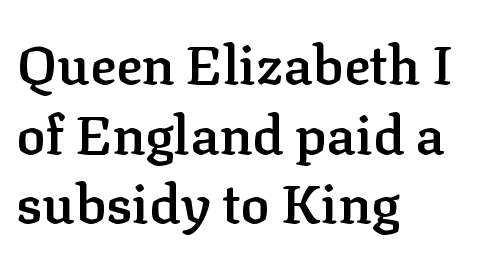
Q: Is the text bold? A: Semi-bold.
Q: Is the text italic (slanted)? A: No, it is upright.
Q: Is the typeface a serif or a sans-serif typeface? A: Serif.
Q: Is the text underlined? A: No.
Q: How is the paragraph aligned? A: Left-aligned.
Q: Is the spacing between letters normal or unusually wide? A: Normal.
Q: Is the spacing between lines tight, normal or loose? A: Normal.
Q: Width (condensed, normal, or wide)? A: Normal.
Q: Stroke contrast? A: Low.
Q: x-height? A: Medium.
Q: Monospaced? A: No.
